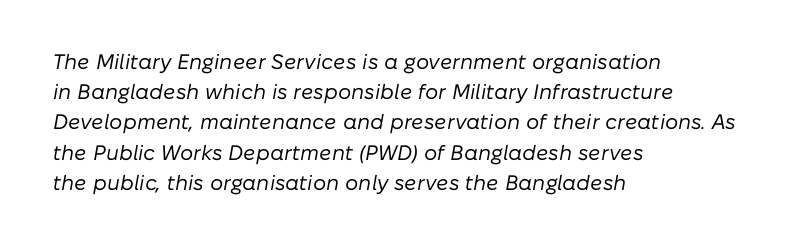
The image shows 21 px text type, italic (leaning right); set left-aligned, normal line spacing (1.44x), normal letter spacing, not underlined.
